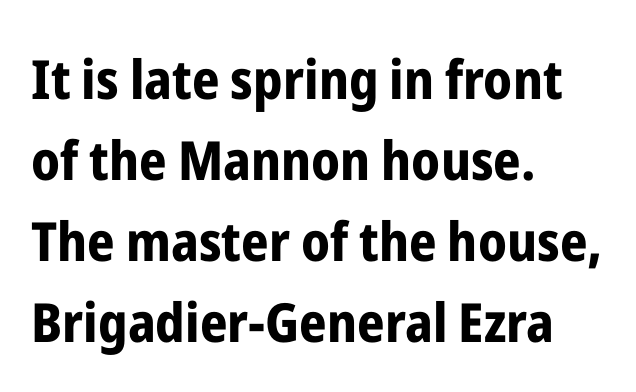
The image shows 54 px bold, condensed sans-serif type, upright; set left-aligned, normal line spacing (1.5x), normal letter spacing, not underlined; low stroke contrast and a medium x-height.
